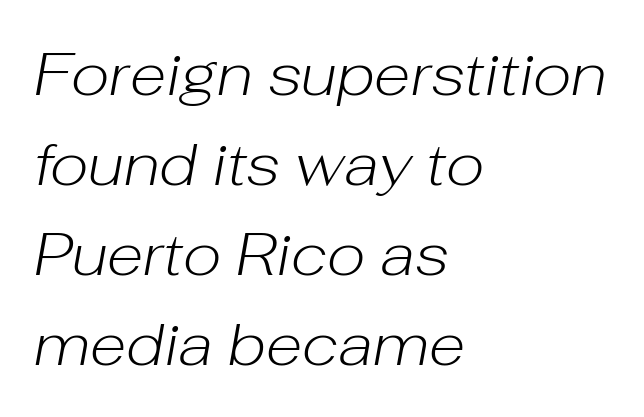
The image shows 60 px light type, italic (leaning right); set left-aligned, normal line spacing (1.5x), normal letter spacing, not underlined; low stroke contrast and a medium x-height.
